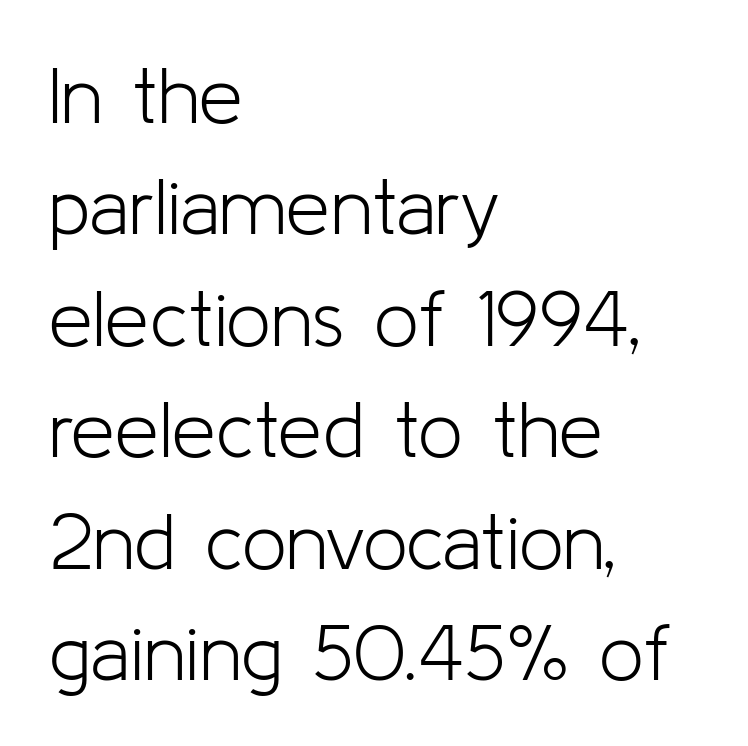
{"serif": "no", "italic": "no", "bold": "no", "weight": "light", "width": "normal", "stroke_contrast": "low", "x_height": "medium", "monospaced": "no", "underline": "no", "align": "left", "line_spacing": "normal", "line_spacing_ratio": 1.41, "letter_spacing": "normal", "letter_spacing_em": 0.0, "glyph_px": 79}
